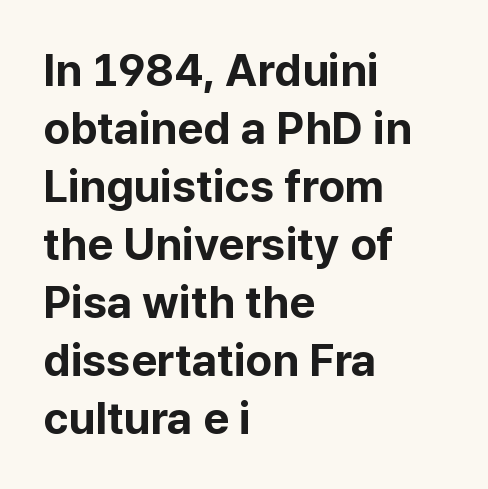
The image shows 45 px bold sans-serif type, upright; set left-aligned, normal line spacing (1.29x), normal letter spacing, not underlined; low stroke contrast and a medium x-height.
